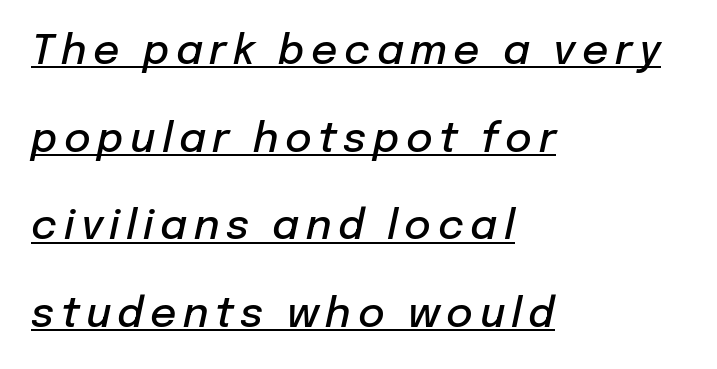
Q: Is the text bold? A: Semi-bold.
Q: Is the text italic (slanted)? A: Yes, it leans right by about 12 degrees.
Q: Is the text underlined? A: Yes.
Q: How is the paragraph aligned? A: Left-aligned.
Q: Is the spacing between lines tight, normal or loose? A: Loose.
Q: Width (condensed, normal, or wide)? A: Normal.
Q: Stroke contrast? A: Low.
Q: x-height? A: Medium.
Q: Monospaced? A: No.
